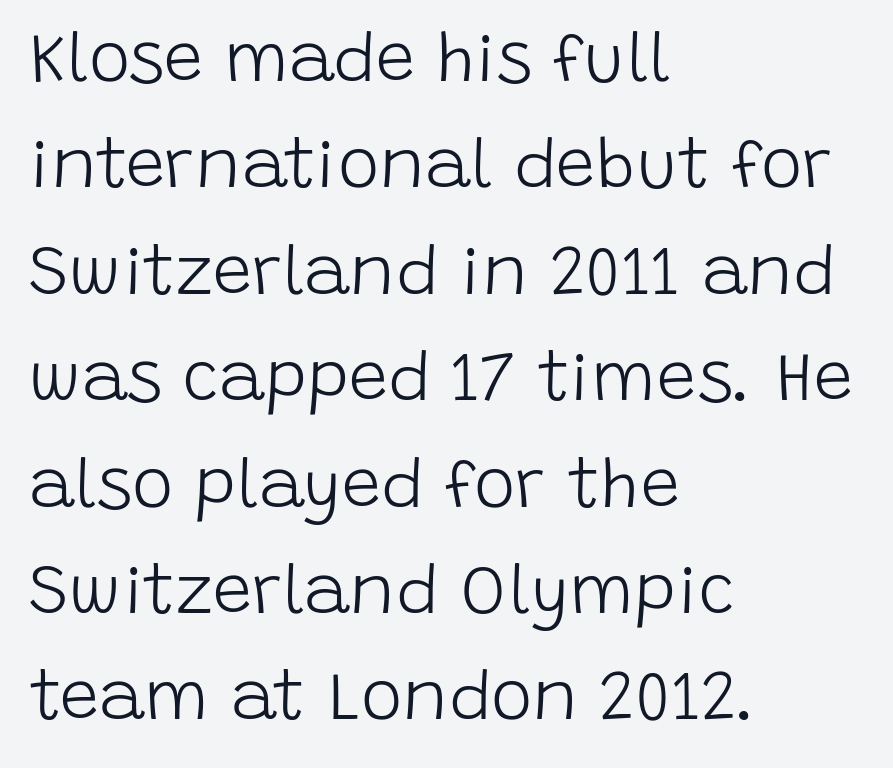
Q: Is the text bold? A: No.
Q: Is the text italic (slanted)? A: No, it is upright.
Q: Is the typeface a serif or a sans-serif typeface? A: Sans-serif.
Q: Is the text underlined? A: No.
Q: How is the paragraph aligned? A: Left-aligned.
Q: Is the spacing between letters normal or unusually wide? A: Normal.
Q: Is the spacing between lines tight, normal or loose? A: Normal.
Q: Width (condensed, normal, or wide)? A: Normal.
Q: Stroke contrast? A: Low.
Q: x-height? A: Large.
Q: Monospaced? A: No.
